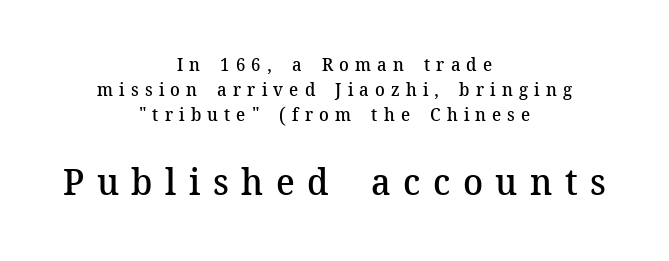
{"serif": "yes", "italic": "no", "bold": "semi", "weight": "semibold", "width": "normal", "stroke_contrast": "medium", "x_height": "medium", "monospaced": "no", "underline": "no", "align": "center", "line_spacing": "normal", "line_spacing_ratio": 1.4, "letter_spacing": "wide", "letter_spacing_em": 0.34, "larger_block": "second", "size_ratio": 2.06, "glyph_px": 37}
